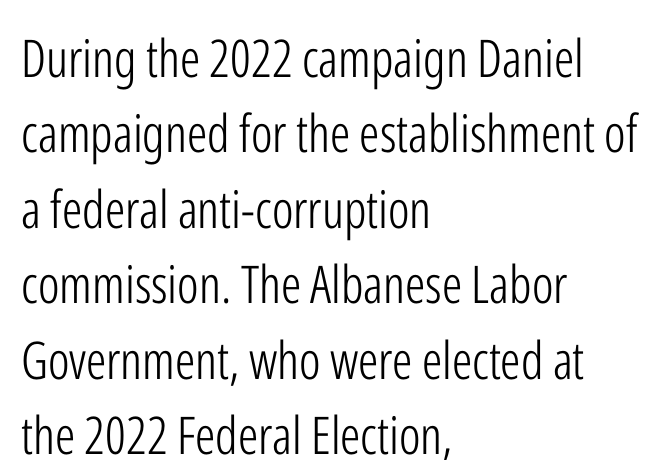
The image shows 52 px light, condensed sans-serif type, upright; set left-aligned, normal line spacing (1.45x), normal letter spacing, not underlined; low stroke contrast and a medium x-height.
